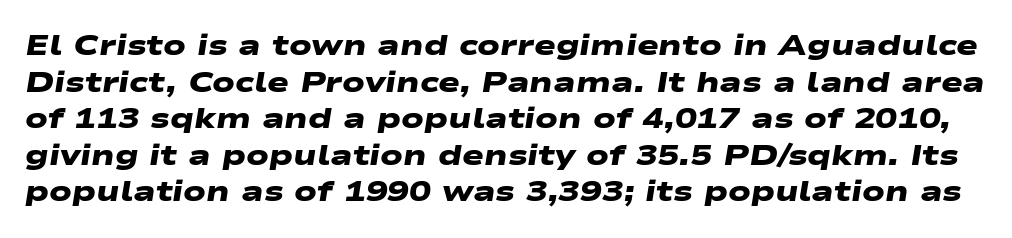
{"serif": "no", "bold": "yes", "weight": "heavy", "width": "wide", "stroke_contrast": "low", "x_height": "medium", "monospaced": "no", "underline": "no", "line_spacing": "normal", "line_spacing_ratio": 1.26, "letter_spacing": "normal", "letter_spacing_em": 0.0, "glyph_px": 29}
